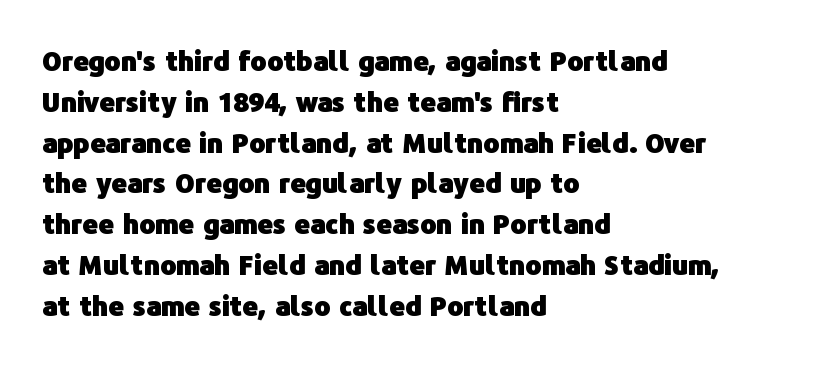
Q: Is the text bold? A: Yes.
Q: Is the text italic (slanted)? A: No, it is upright.
Q: Is the text underlined? A: No.
Q: How is the paragraph aligned? A: Left-aligned.
Q: Is the spacing between letters normal or unusually wide? A: Normal.
Q: Is the spacing between lines tight, normal or loose? A: Normal.
